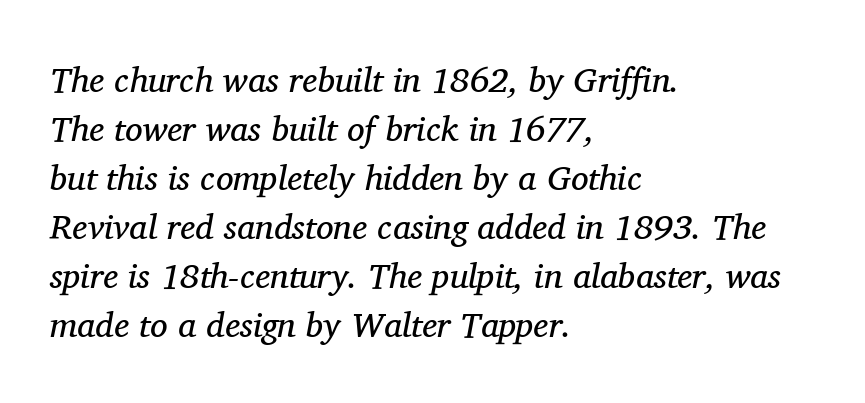
{"serif": "yes", "italic": "yes", "lean": "right", "slant_degrees": 11, "bold": "no", "weight": "regular", "width": "normal", "stroke_contrast": "medium", "x_height": "medium", "monospaced": "no", "underline": "no", "align": "left", "line_spacing": "normal", "line_spacing_ratio": 1.4, "letter_spacing": "normal", "letter_spacing_em": 0.0, "glyph_px": 35}
